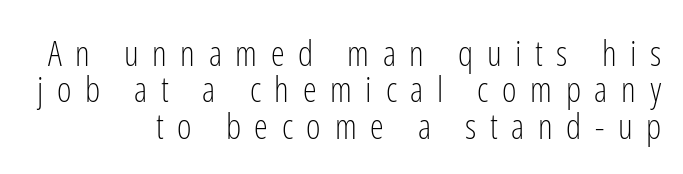
The image shows 35 px light, condensed sans-serif type, upright; set right-aligned, tight line spacing (1.04x), unusually wide letter spacing (+0.39 em), not underlined; low stroke contrast and a medium x-height.
